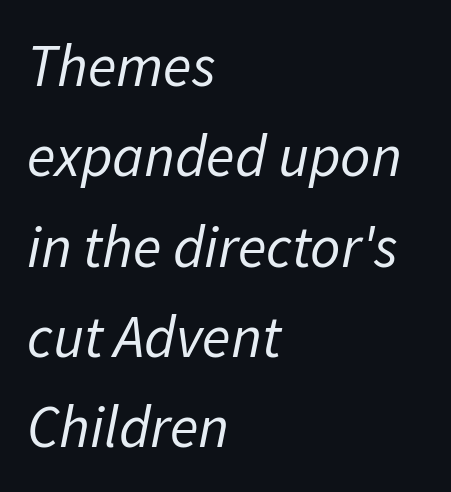
{"italic": "yes", "lean": "right", "slant_degrees": 11, "bold": "no", "weight": "regular", "width": "normal", "stroke_contrast": "low", "x_height": "medium", "monospaced": "no", "underline": "no", "align": "left", "line_spacing": "normal", "line_spacing_ratio": 1.53, "letter_spacing": "normal", "letter_spacing_em": 0.0, "glyph_px": 59}
